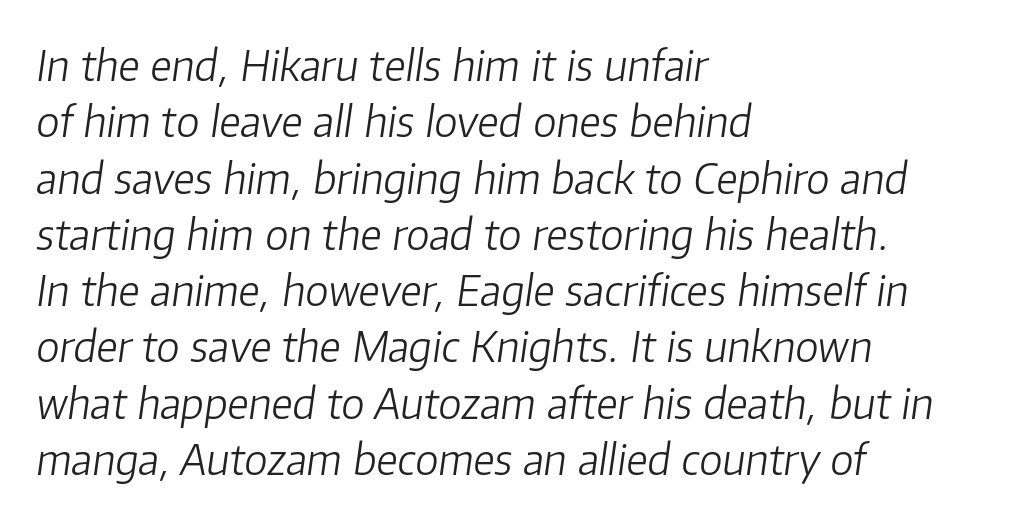
Spacing verdict: proportional, widths tailored to each character. Each line starts at the same left margin while the right side varies. The gaps between neighbouring characters are ordinary and unremarkable. Stroke thickness stays within the range of a standard reading face or lighter. Is there much room between lines? A standard amount, neither cramped nor airy.
